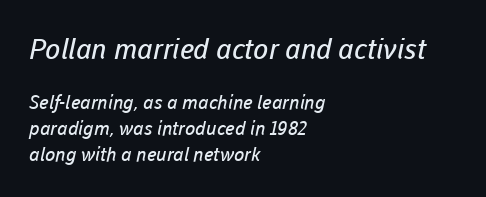
{"serif": "no", "bold": "no", "weight": "regular", "width": "normal", "stroke_contrast": "low", "x_height": "medium", "monospaced": "no", "underline": "no", "align": "left", "line_spacing": "normal", "line_spacing_ratio": 1.36, "letter_spacing": "normal", "letter_spacing_em": 0.0, "larger_block": "first", "size_ratio": 1.47, "glyph_px": 28}
